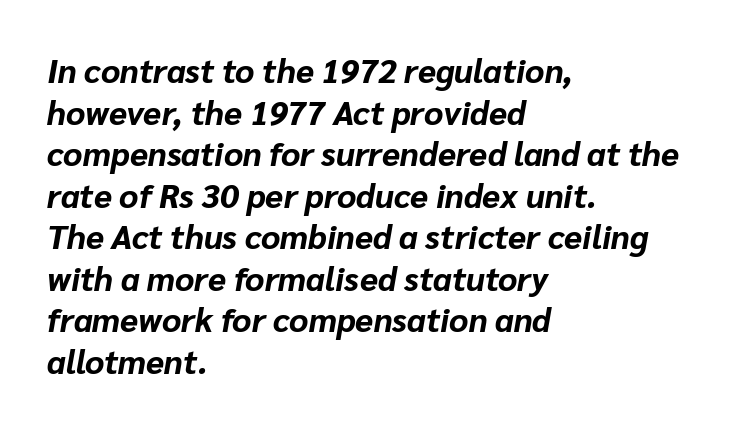
{"italic": "yes", "lean": "right", "slant_degrees": 10, "bold": "yes", "weight": "bold", "width": "normal", "stroke_contrast": "low", "x_height": "medium", "monospaced": "no", "underline": "no", "align": "left", "line_spacing": "normal", "line_spacing_ratio": 1.26, "letter_spacing": "normal", "letter_spacing_em": 0.0, "glyph_px": 33}
